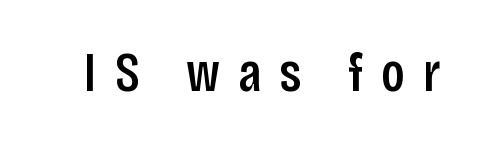
{"serif": "no", "italic": "no", "width": "condensed", "stroke_contrast": "low", "x_height": "large", "monospaced": "no", "underline": "no", "letter_spacing": "wide", "letter_spacing_em": 0.33, "glyph_px": 55}
